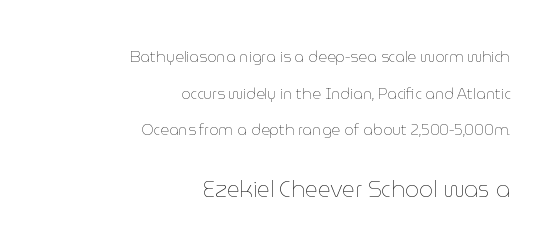
The image shows 22 px text type, upright; set right-aligned, loose line spacing (2.44x), normal letter spacing, not underlined; the second (bottom) block is 1.47x larger.
